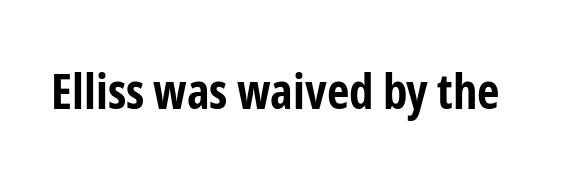
{"serif": "no", "italic": "no", "bold": "yes", "weight": "bold", "width": "condensed", "stroke_contrast": "low", "x_height": "medium", "monospaced": "no", "underline": "no", "letter_spacing": "normal", "letter_spacing_em": 0.0, "glyph_px": 49}
